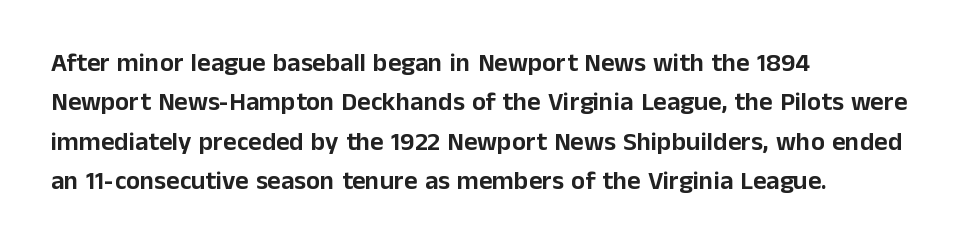
This rendering features lettering with no underline. Every row of glyphs begins at an identical x-position on the left. The leading is moderate, giving the passage an even texture. When letters stand straight like this, we call the style roman or upright.
